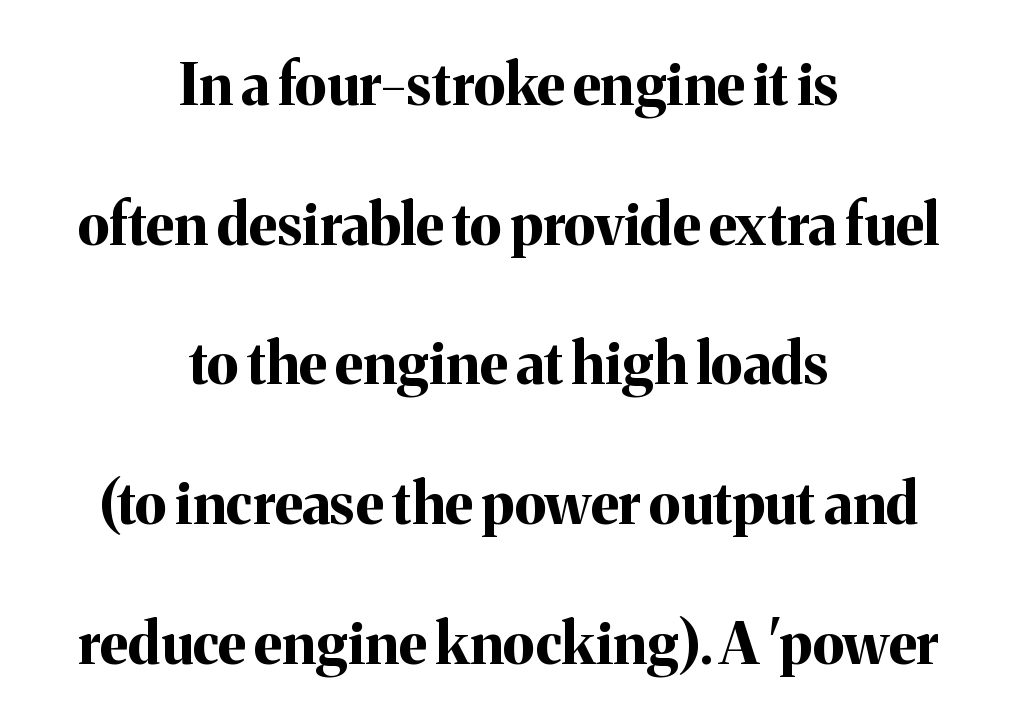
The image shows 57 px bold serif type, upright; set centered, loose line spacing (2.45x), normal letter spacing, not underlined; medium stroke contrast and a medium x-height.
